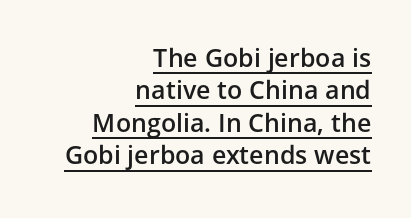
{"italic": "no", "bold": "semi", "underline": "yes", "align": "right", "line_spacing": "normal", "line_spacing_ratio": 1.3, "letter_spacing": "normal", "letter_spacing_em": 0.0, "glyph_px": 25}
